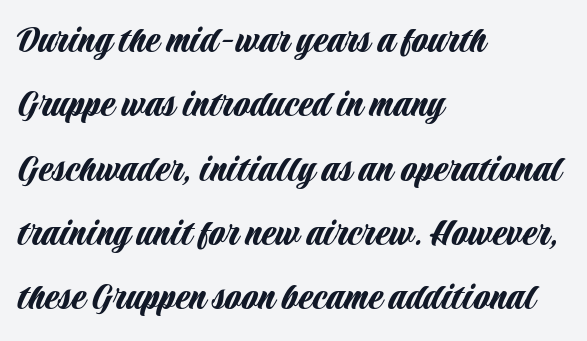
Q: Is the text italic (slanted)? A: Yes.
Q: Is the typeface a serif or a sans-serif typeface? A: Sans-serif.
Q: Is the text underlined? A: No.
Q: How is the paragraph aligned? A: Left-aligned.
Q: Is the spacing between letters normal or unusually wide? A: Normal.
Q: Is the spacing between lines tight, normal or loose? A: Normal.
Q: Width (condensed, normal, or wide)? A: Condensed.
Q: Stroke contrast? A: Low.
Q: x-height? A: Large.
Q: Monospaced? A: No.
